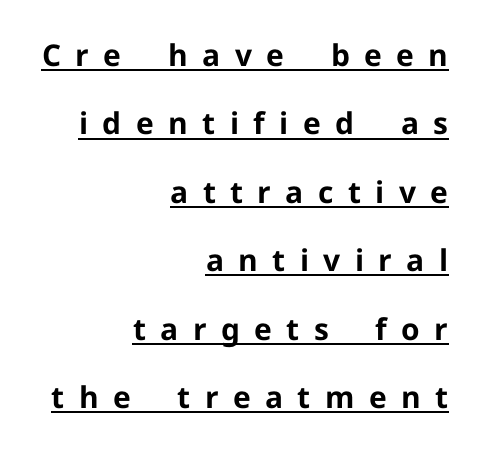
Is there an underline? Yes — a line sits under the letters. A typesetter would call this heavily tracked-out type. Style check: upright. Here the designer chose a conventional face with non-uniform glyph widths. Nothing sits at the stroke ends, so this counts as sans-serif.
